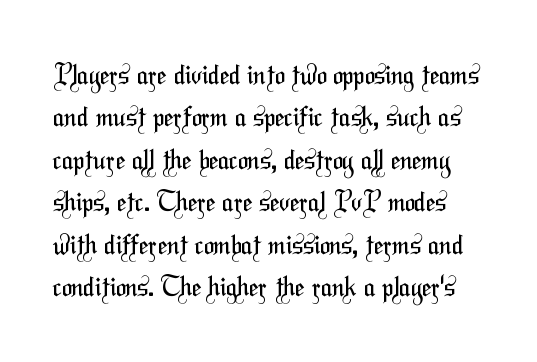
Notice how descenders clear the ascenders below comfortably — that's standard leading. A bare baseline throughout the passage. The passage shown has conventional tracking throughout. These glyphs show unthickened strokes, regular width or finer.
